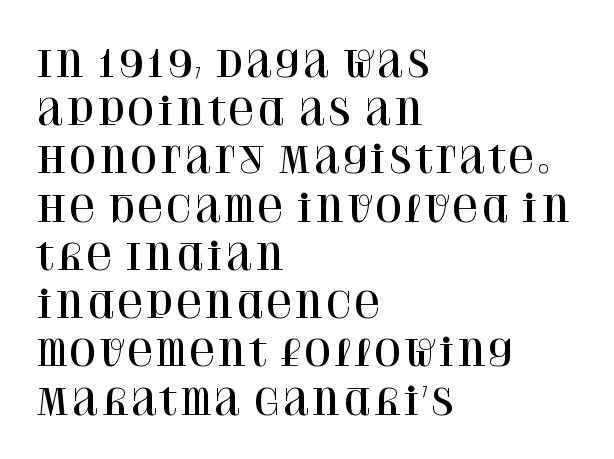
{"serif": "yes", "italic": "no", "width": "normal", "stroke_contrast": "high", "x_height": "large", "monospaced": "no", "underline": "no", "align": "left", "line_spacing": "normal", "line_spacing_ratio": 1.34, "letter_spacing": "normal", "letter_spacing_em": 0.0, "glyph_px": 36}
